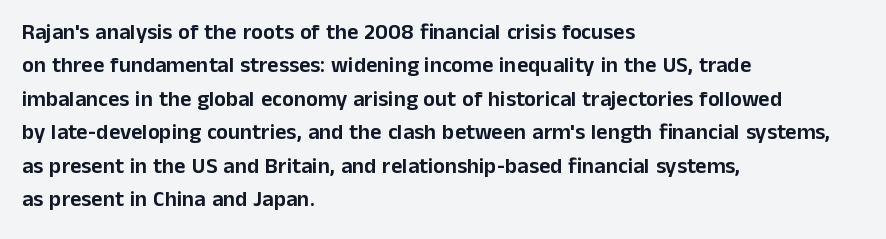
Regarding leading, the lines here are spaced in the standard way. The typography opts for an upright posture over an oblique one. Caption: multi-line text, flush left, ragged right. Nothing unusual about the tracking: characters are spaced as the font intends.
